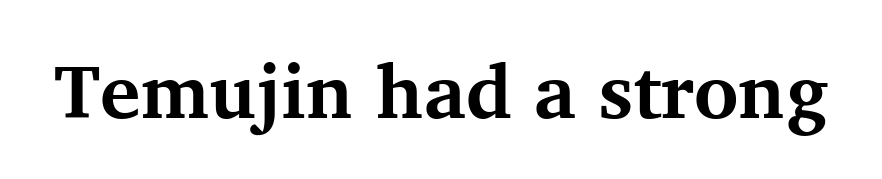
The typesetting leans heavy: a genuine bold. Here the designer chose a conventional face with non-uniform glyph widths. You can tell it's not italic because the verticals are truly vertical. Observe the serifs anchoring each vertical stroke in this sample. The rendering keeps characters at their native spacing. Any mark beneath the type? The region is blank.
